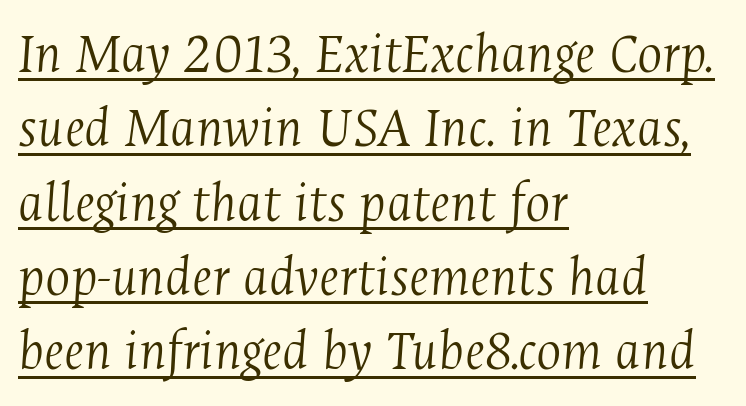
{"serif": "yes", "italic": "yes", "lean": "right", "slant_degrees": 4, "bold": "no", "weight": "light", "width": "condensed", "stroke_contrast": "medium", "x_height": "medium", "monospaced": "no", "underline": "yes", "align": "left", "line_spacing": "normal", "line_spacing_ratio": 1.26, "letter_spacing": "normal", "letter_spacing_em": 0.0, "glyph_px": 59}
